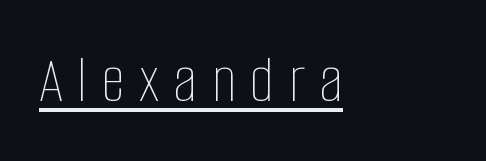
Quick note: not italic, upright. In terms of letterspacing, this is a distinctly airy, spread setting. The lettering is marked with a stroke running underneath it. This sample is left-justified, so line endings fall wherever the words run out. Stems and bowls with no extra thickness — not bold.
